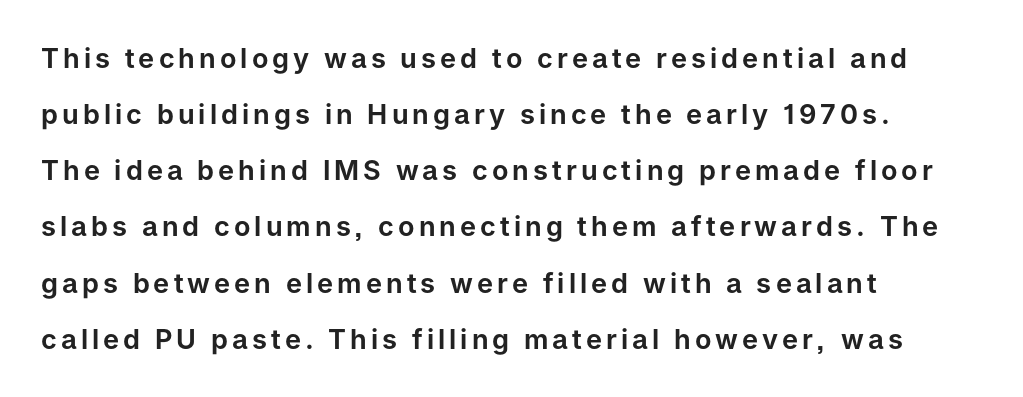
{"italic": "no", "underline": "no", "align": "left", "line_spacing": "loose", "line_spacing_ratio": 2.08, "glyph_px": 27}
